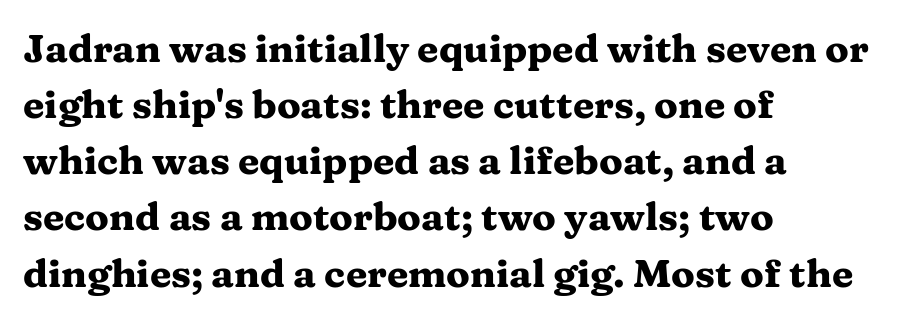
{"serif": "yes", "italic": "no", "bold": "yes", "weight": "heavy", "width": "wide", "stroke_contrast": "medium", "x_height": "medium", "monospaced": "no", "underline": "no", "align": "left", "line_spacing": "normal", "line_spacing_ratio": 1.44, "letter_spacing": "normal", "letter_spacing_em": 0.0, "glyph_px": 39}
